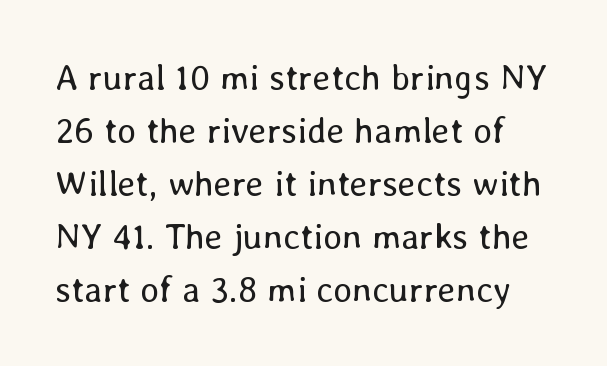
Q: Is the text bold? A: No.
Q: Is the text italic (slanted)? A: No, it is upright.
Q: Is the text underlined? A: No.
Q: Is the spacing between letters normal or unusually wide? A: Normal.
Q: Is the spacing between lines tight, normal or loose? A: Normal.
Q: Width (condensed, normal, or wide)? A: Normal.
Q: Stroke contrast? A: Low.
Q: x-height? A: Medium.
Q: Monospaced? A: No.
